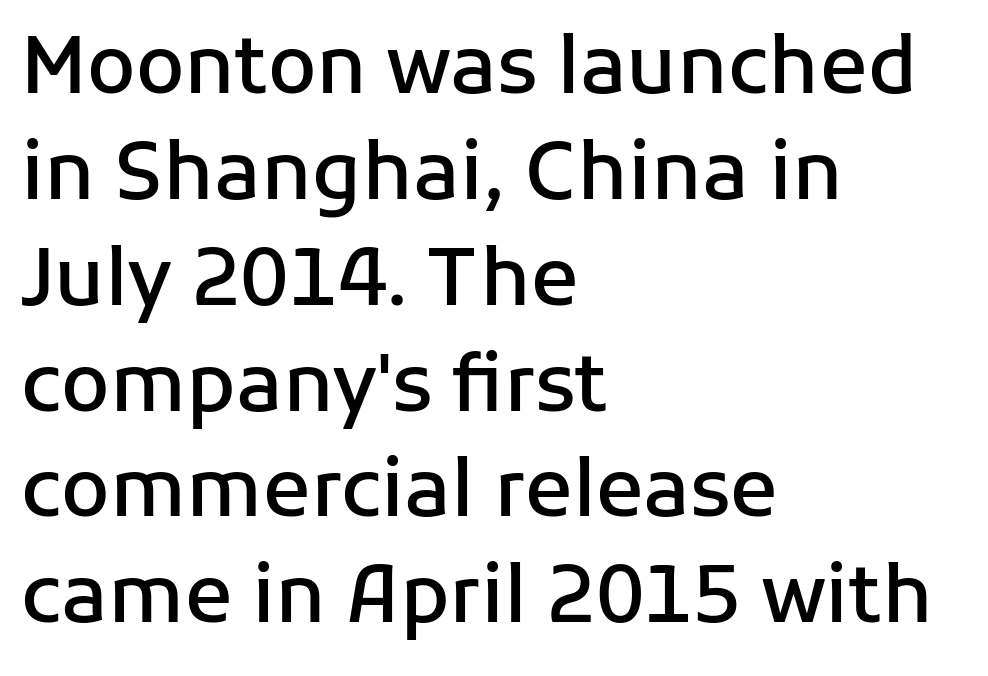
{"serif": "no", "italic": "no", "bold": "semi", "weight": "semibold", "width": "normal", "stroke_contrast": "low", "x_height": "medium", "monospaced": "no", "underline": "no", "align": "left", "line_spacing": "normal", "line_spacing_ratio": 1.34, "letter_spacing": "normal", "letter_spacing_em": 0.0, "glyph_px": 79}
